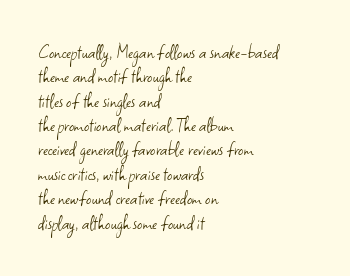
The passage is arranged the way most books set body copy — flush left. The passage shown is not bold in any degree. Type without underlining. There is no visible air inserted between adjacent glyphs.
